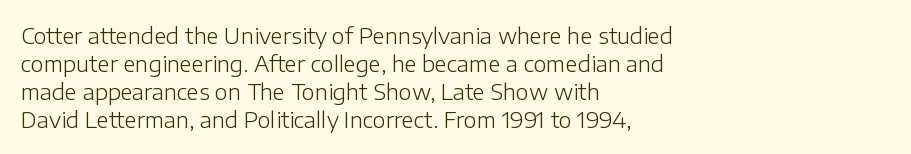
No extra ink here — the face is not bold. Students, observe: this is what conventionally led text looks like. Visually the block forms a straight wall on the left and a jagged coastline on the right. Clear beneath every line of the passage.
